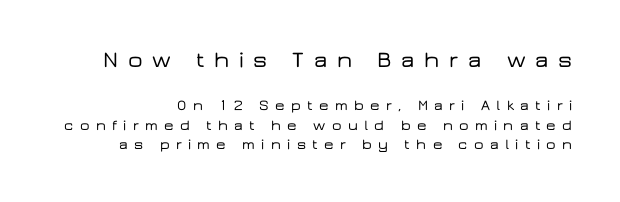
The lettering stays uniformly vertical, giving the passage a roman look. A bare baseline throughout the passage. Which of the two is more prominent by size? The first, at the top. Look at the tracking — it's clearly loosened, letters drifting apart.
